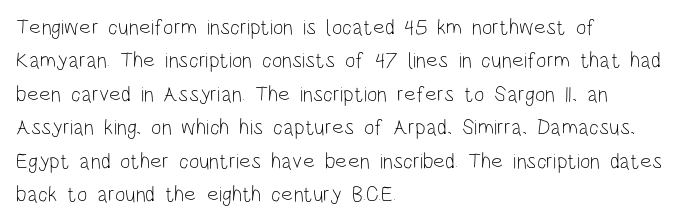
The image shows 22 px text type, upright; set left-aligned, normal line spacing (1.52x), normal letter spacing, not underlined.
